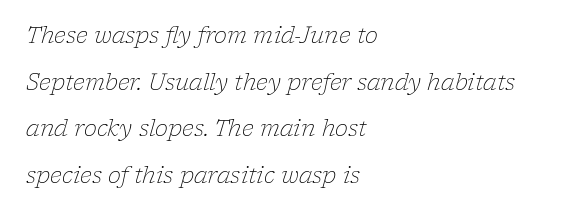
The image shows 22 px text type, italic (leaning right); set left-aligned, loose line spacing (2.12x), normal letter spacing, not underlined.
